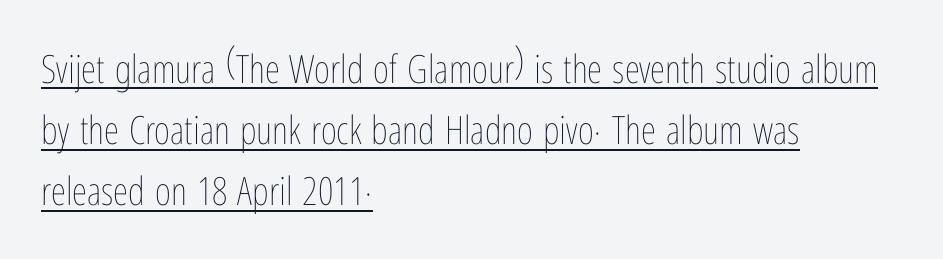
The image shows 39 px thin, condensed type, upright; set left-aligned, normal line spacing (1.57x), normal letter spacing, underlined; low stroke contrast and a medium x-height.
